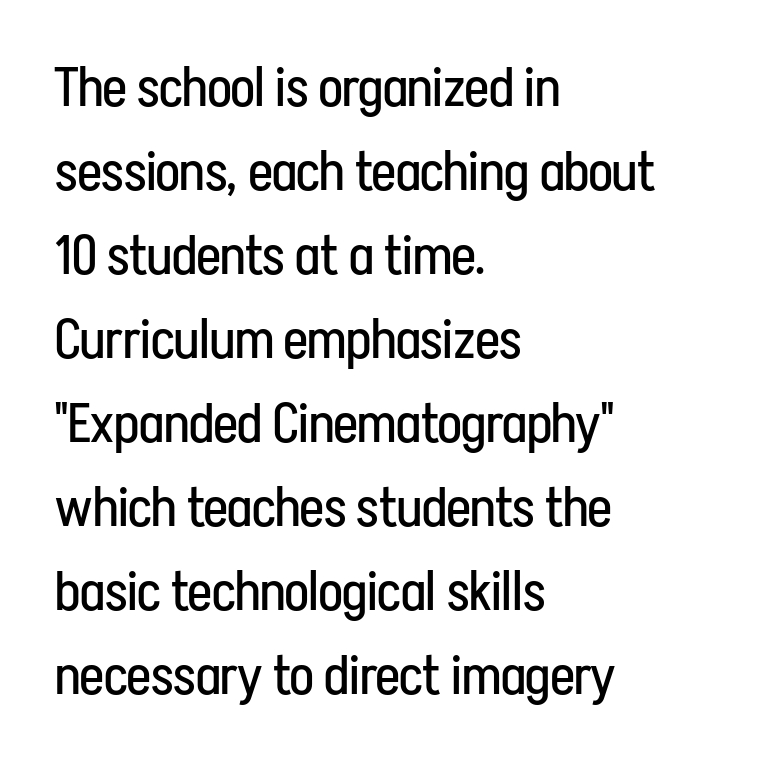
These lines are rendered in a variable-pitch font. Each word holds together tightly as a unit, with standard inter-letter gaps. Italic: no, the glyphs are upright roman. Lines of text with bare space underneath.
